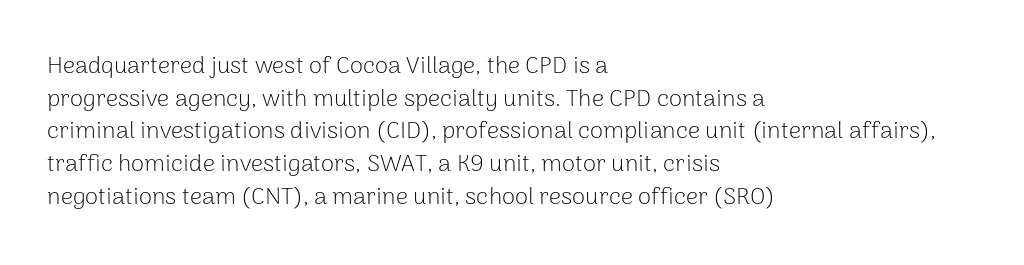
{"italic": "no", "bold": "no", "underline": "no", "align": "left", "line_spacing": "normal", "line_spacing_ratio": 1.36, "letter_spacing": "normal", "letter_spacing_em": 0.0, "glyph_px": 24}
